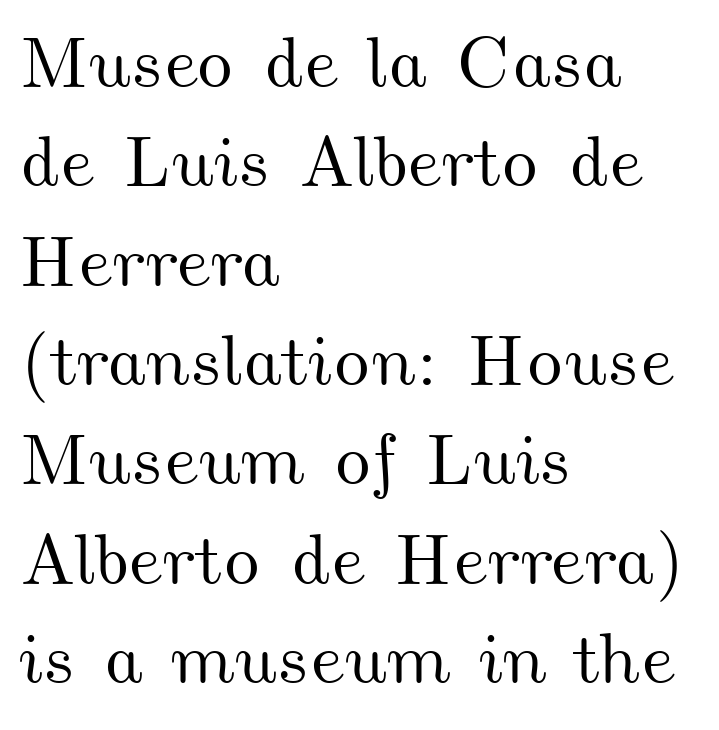
Q: Is the text underlined? A: No.
Q: How is the paragraph aligned? A: Left-aligned.
Q: Is the spacing between letters normal or unusually wide? A: Normal.
Q: Is the spacing between lines tight, normal or loose? A: Normal.
Q: Width (condensed, normal, or wide)? A: Wide.
Q: Stroke contrast? A: Medium.
Q: x-height? A: Small.
Q: Monospaced? A: No.
